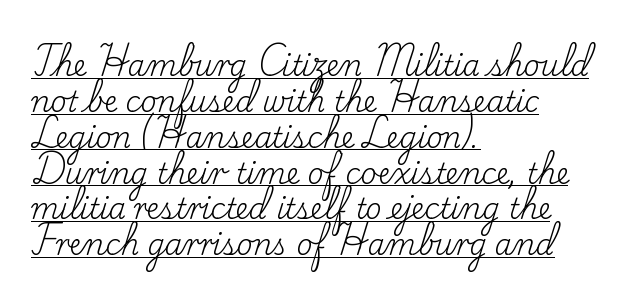
Q: Is the text bold? A: No.
Q: Is the text italic (slanted)? A: Yes.
Q: Is the typeface a serif or a sans-serif typeface? A: Serif.
Q: Is the text underlined? A: Yes.
Q: How is the paragraph aligned? A: Left-aligned.
Q: Is the spacing between letters normal or unusually wide? A: Normal.
Q: Is the spacing between lines tight, normal or loose? A: Normal.
Q: Width (condensed, normal, or wide)? A: Normal.
Q: Stroke contrast? A: Low.
Q: x-height? A: Small.
Q: Monospaced? A: No.
